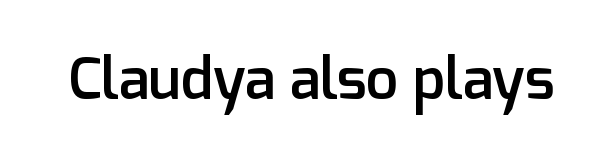
Nobody touched the tracking dial on this one. Firm but not heavy-handed strokes: this text is semibold. The glyphs in this specimen are sans serif. The lettering stays uniformly vertical, giving the passage a roman look. Letters rest on an invisible, unmarked baseline. Varying glyph widths throughout — classic text-font behaviour.
